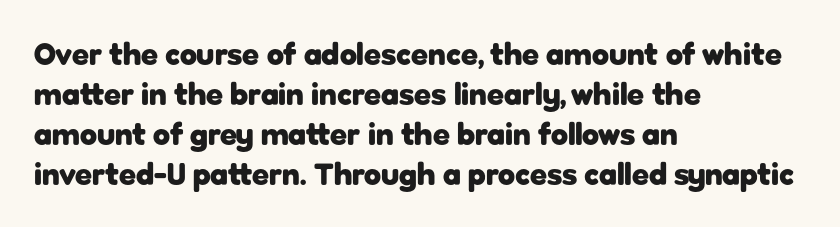
Are there feet on the stems? There aren't — it's a sans. Every row of glyphs begins at an identical x-position on the left. Nobody touched the tracking dial on this one. The letters are bold, with thick, heavy strokes.
